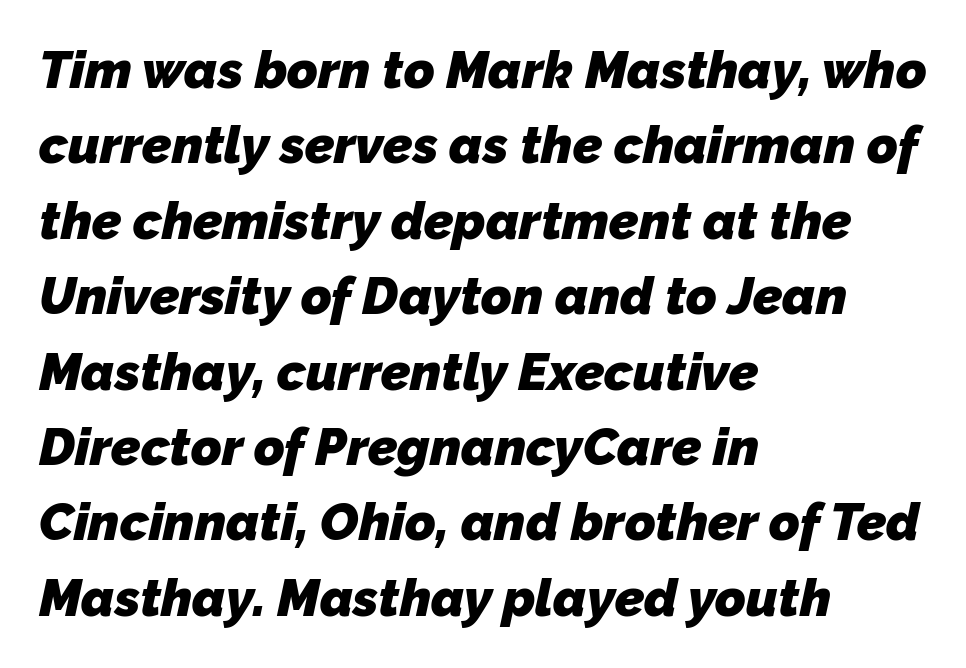
{"serif": "no", "bold": "yes", "weight": "heavy", "width": "normal", "stroke_contrast": "low", "x_height": "medium", "monospaced": "no", "underline": "no", "align": "left", "line_spacing": "normal", "line_spacing_ratio": 1.45, "letter_spacing": "normal", "letter_spacing_em": 0.0, "glyph_px": 52}
